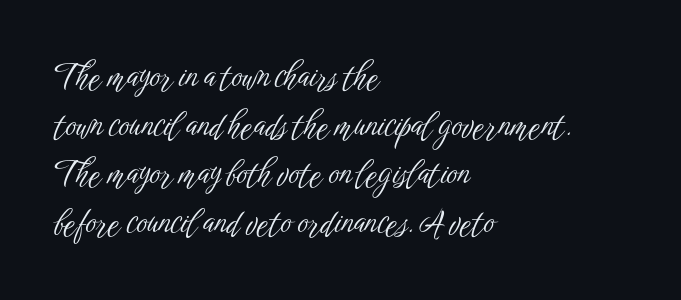
{"serif": "no", "bold": "no", "weight": "light", "width": "condensed", "stroke_contrast": "low", "x_height": "medium", "monospaced": "no", "underline": "no", "align": "left", "line_spacing": "normal", "line_spacing_ratio": 1.47, "letter_spacing": "normal", "letter_spacing_em": 0.0, "glyph_px": 33}
